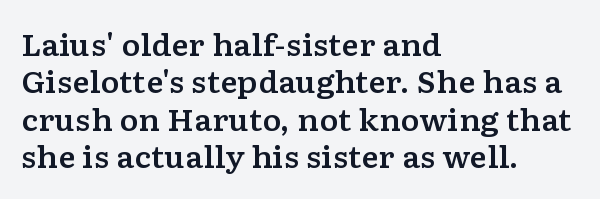
{"serif": "yes", "italic": "no", "width": "wide", "stroke_contrast": "low", "x_height": "medium", "monospaced": "no", "underline": "no", "align": "left", "line_spacing": "normal", "line_spacing_ratio": 1.29, "letter_spacing": "normal", "letter_spacing_em": 0.0, "glyph_px": 29}
